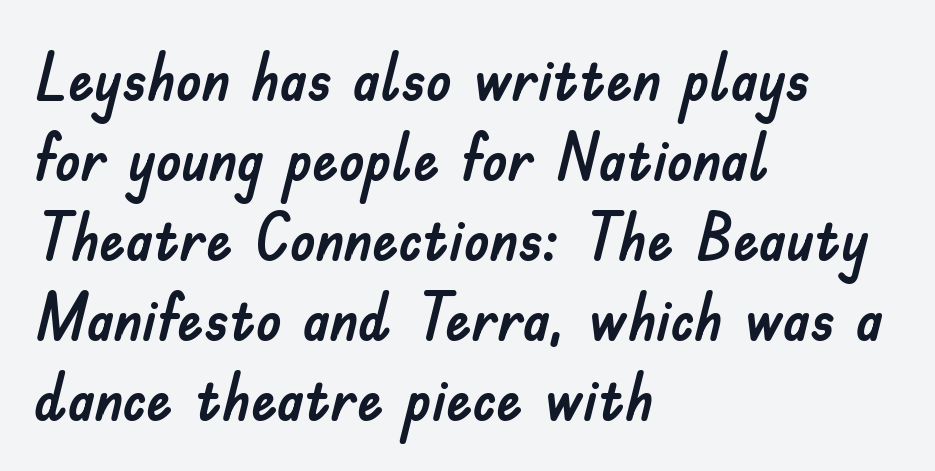
{"serif": "no", "width": "normal", "stroke_contrast": "low", "x_height": "small", "monospaced": "no", "underline": "no", "align": "left", "line_spacing_ratio": 1.23, "letter_spacing": "normal", "letter_spacing_em": 0.0, "glyph_px": 65}
